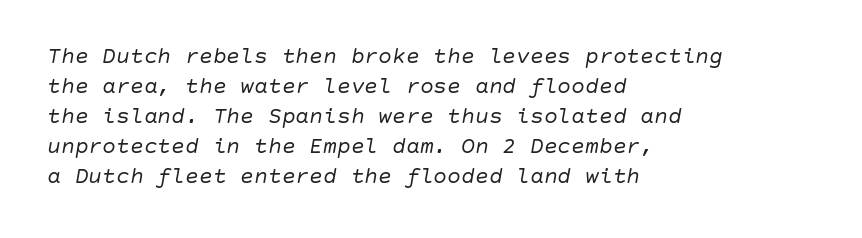
Q: Is the text bold? A: No.
Q: Is the text italic (slanted)? A: Yes, it leans right by about 10 degrees.
Q: Is the text underlined? A: No.
Q: How is the paragraph aligned? A: Left-aligned.
Q: Is the spacing between letters normal or unusually wide? A: Normal.
Q: Is the spacing between lines tight, normal or loose? A: Normal.
